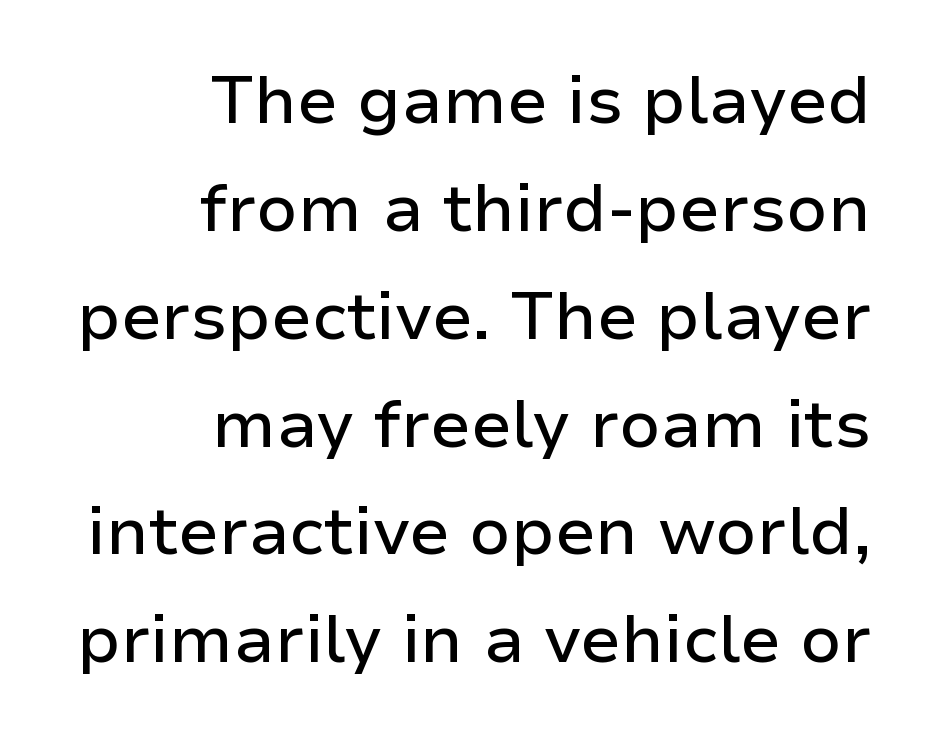
Each letter keeps its own natural width here, so spacing adapts to shape. Typographically, this falls in the sans-serif category. The specimen reads as upright at a glance. This sample uses plain, unmodified letter spacing. Leftover space on each line is placed entirely before the opening word. Reading down the column, the eye jumps a familiar distance to each next line.
